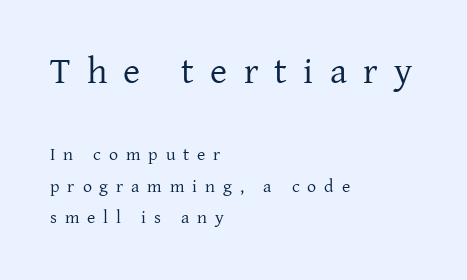
The strokes are not fattened; the text isn't bold. Proportional: the letters do not fall into vertical columns. Do the letters lean? They stand straight. The passage is arranged the way most books set body copy — flush left.
